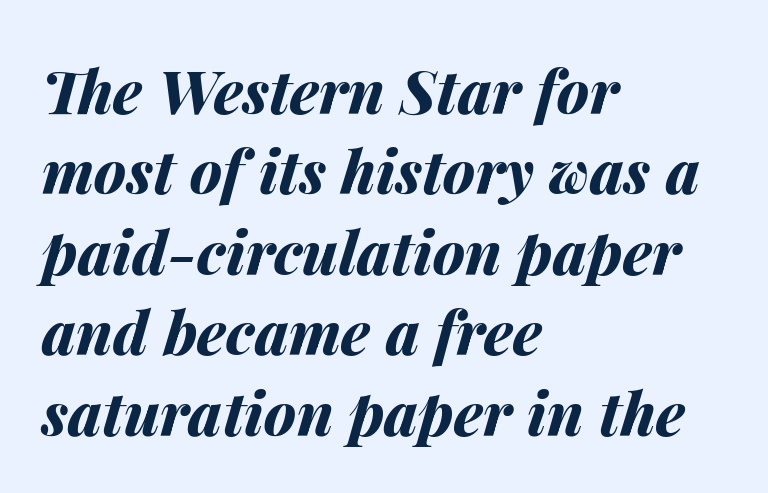
The glyphs have the mass of a bold cut. Designer's note — italics engaged. Descenders hang freely into open space. What stands out about the letter spacing? Nothing — it is the standard amount.
